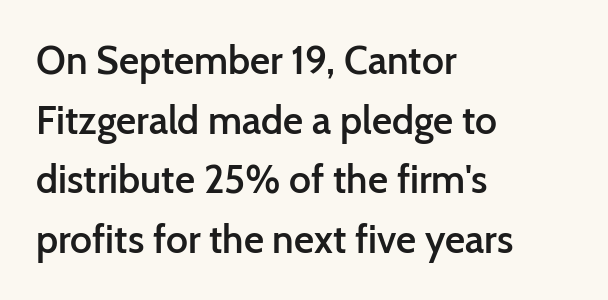
{"serif": "no", "italic": "no", "bold": "semi", "weight": "semibold", "width": "normal", "stroke_contrast": "low", "x_height": "medium", "monospaced": "no", "underline": "no", "align": "left", "line_spacing": "normal", "line_spacing_ratio": 1.53, "letter_spacing": "normal", "letter_spacing_em": 0.0, "glyph_px": 39}
